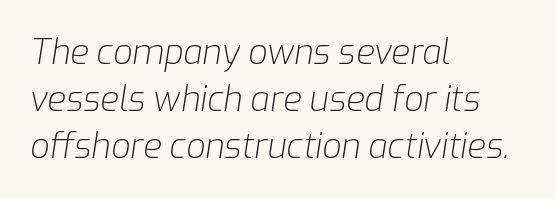
{"italic": "yes", "lean": "right", "slant_degrees": 9, "bold": "no", "weight": "light", "width": "normal", "stroke_contrast": "low", "x_height": "medium", "monospaced": "no", "underline": "no", "align": "left", "line_spacing": "normal", "line_spacing_ratio": 1.38, "letter_spacing": "normal", "letter_spacing_em": 0.0, "glyph_px": 34}
